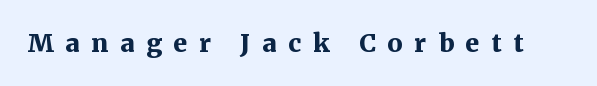
Q: Is the text bold? A: Yes.
Q: Is the text italic (slanted)? A: No, it is upright.
Q: Is the text underlined? A: No.
Q: Is the spacing between letters normal or unusually wide? A: Unusually wide.
